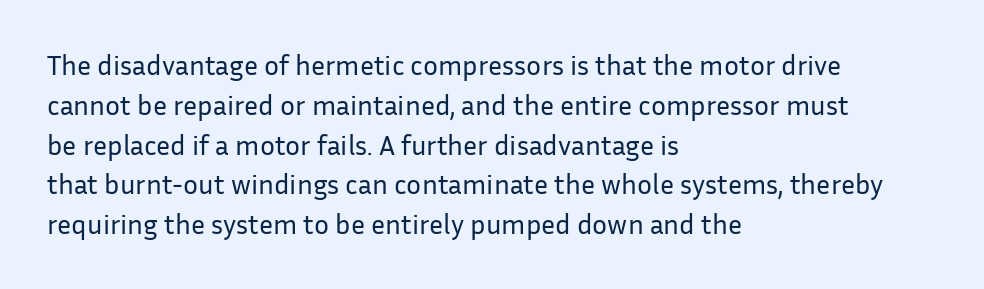
Q: Is the text bold? A: No.
Q: Is the text italic (slanted)? A: No, it is upright.
Q: Is the typeface a serif or a sans-serif typeface? A: Sans-serif.
Q: Is the text underlined? A: No.
Q: How is the paragraph aligned? A: Left-aligned.
Q: Is the spacing between letters normal or unusually wide? A: Normal.
Q: Is the spacing between lines tight, normal or loose? A: Normal.
Q: Width (condensed, normal, or wide)? A: Normal.
Q: Stroke contrast? A: Low.
Q: x-height? A: Medium.
Q: Monospaced? A: No.
